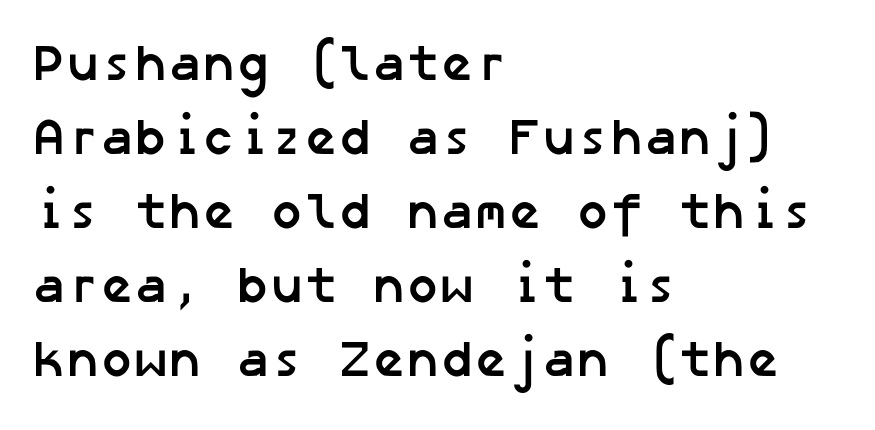
This rendering employs a face without finishing strokes, i.e., a sans-serif. The vertical gap from one line to the next is medium. The line texture is even and compact thanks to regular tracking. If you drew a ruler down the left edge, every line would touch it. Weight check: bold — yes, fully. Check under the words: just untouched page.
